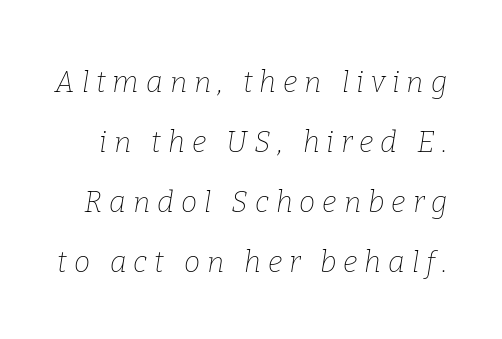
{"serif": "yes", "italic": "yes", "lean": "right", "slant_degrees": 9, "bold": "no", "weight": "thin", "width": "normal", "stroke_contrast": "low", "x_height": "medium", "monospaced": "no", "underline": "no", "line_spacing": "loose", "line_spacing_ratio": 2.07, "letter_spacing": "wide", "letter_spacing_em": 0.24, "glyph_px": 29}
